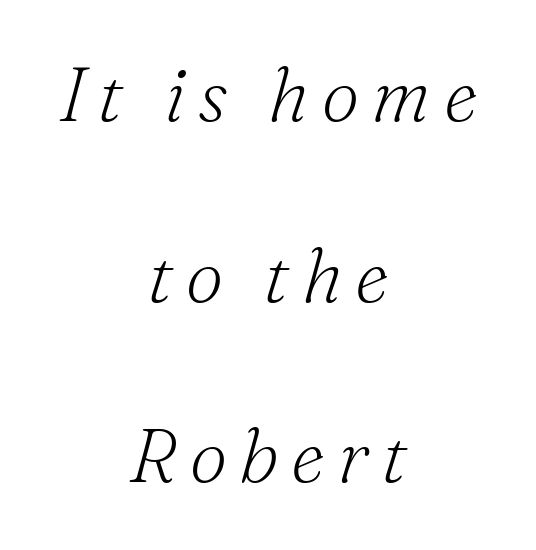
Horizontal bands of white between lines are thick stripes. Is the stroke heavy? The answer is a plain regular-or-lighter. Think of a printed novel: that variable character pitch is what you see here. Rendered with sloped, italic letterforms.
